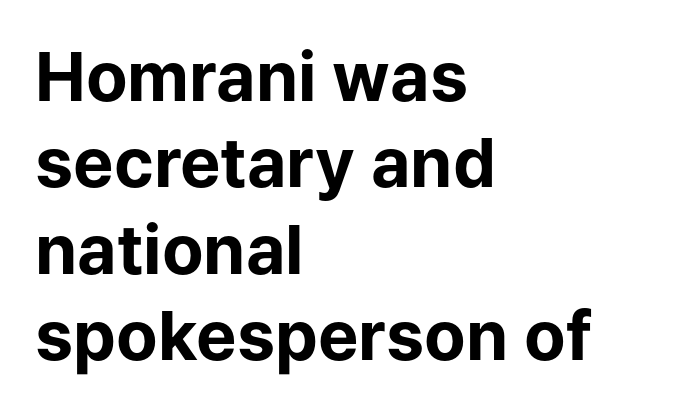
The zone under the glyphs is completely vacant. Standard letterfit; no display-style spreading of the glyphs. Its strokes are broad and dark, the hallmark of bold type. Is this a fixed-width face? No — the glyphs have proportional, varying widths.
